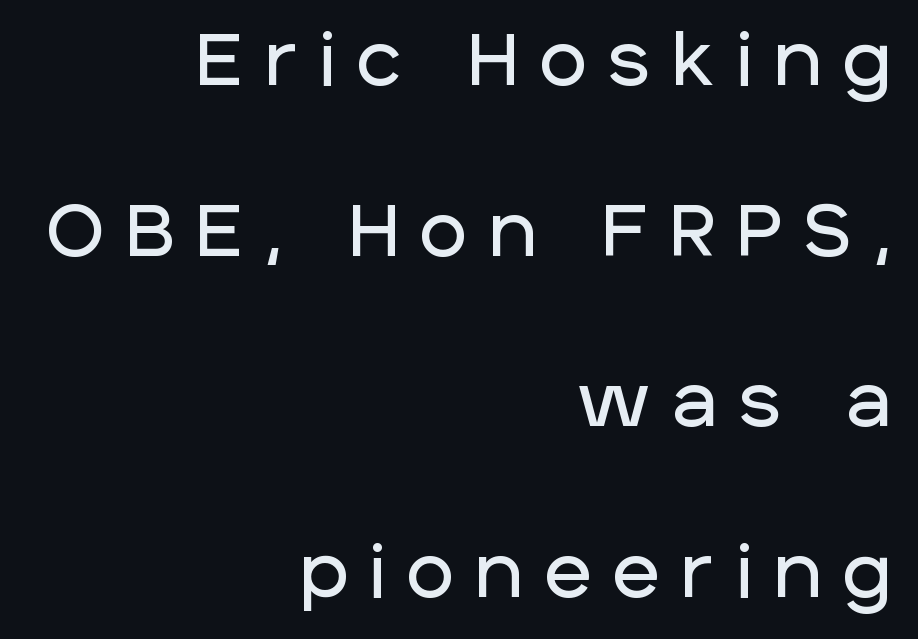
Character widths vary here, with narrow letters taking less room than wide ones. Compared with typical paragraphs, the rows here are farther apart. Stroke terminals: plain, sans-serif. The lines are quadded right.
